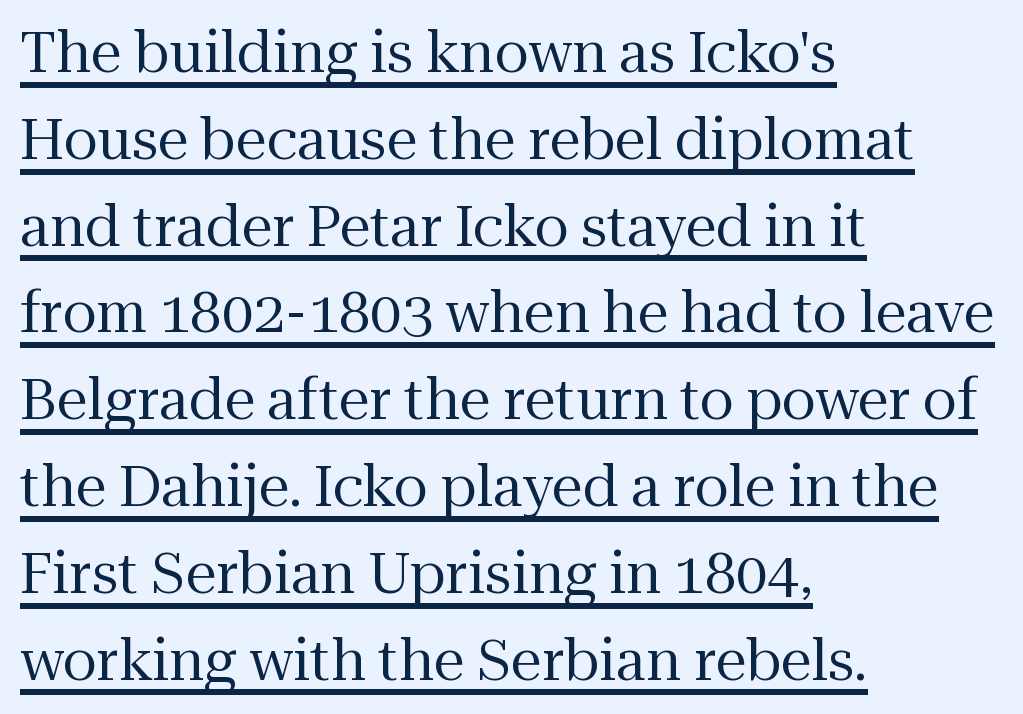
Q: Is the text bold? A: No.
Q: Is the text italic (slanted)? A: No, it is upright.
Q: Is the typeface a serif or a sans-serif typeface? A: Serif.
Q: Is the text underlined? A: Yes.
Q: How is the paragraph aligned? A: Left-aligned.
Q: Is the spacing between letters normal or unusually wide? A: Normal.
Q: Is the spacing between lines tight, normal or loose? A: Normal.
Q: Width (condensed, normal, or wide)? A: Normal.
Q: Stroke contrast? A: Medium.
Q: x-height? A: Medium.
Q: Monospaced? A: No.
